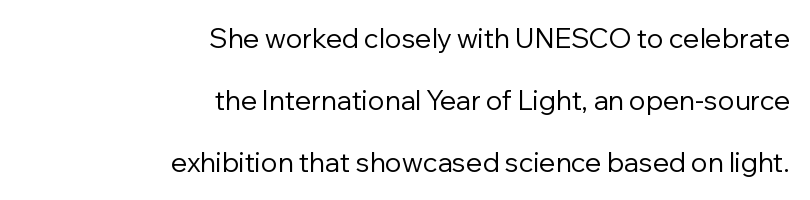
{"italic": "no", "bold": "no", "underline": "no", "align": "right", "line_spacing": "loose", "line_spacing_ratio": 2.3, "letter_spacing": "normal", "letter_spacing_em": 0.0, "glyph_px": 27}
